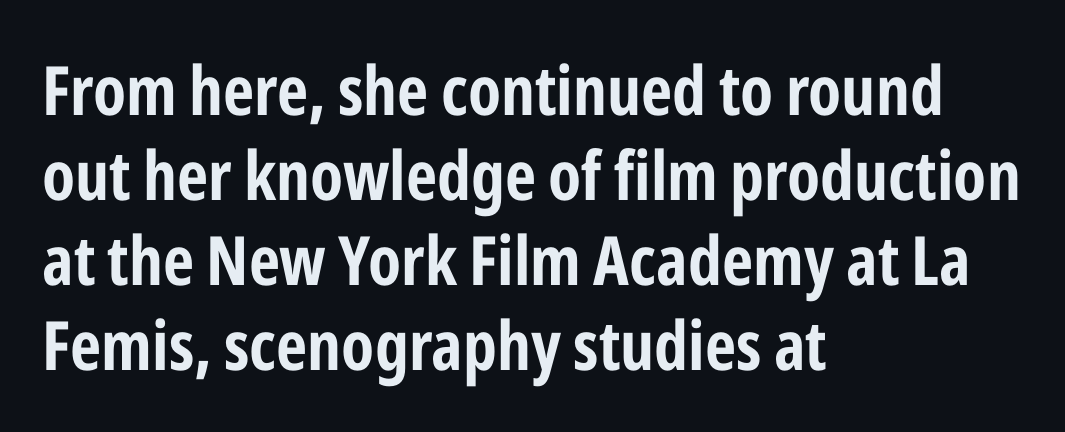
The image shows 68 px bold, condensed sans-serif type, upright; set left-aligned, normal line spacing (1.25x), normal letter spacing, not underlined; low stroke contrast and a medium x-height.
